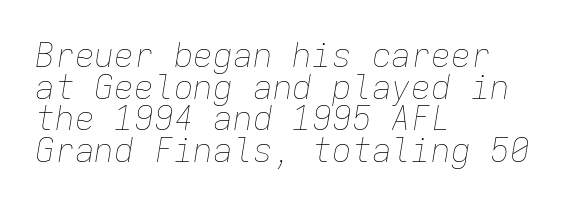
Q: Is the text bold? A: No.
Q: Is the text italic (slanted)? A: Yes, it leans right by about 9 degrees.
Q: Is the text underlined? A: No.
Q: How is the paragraph aligned? A: Left-aligned.
Q: Is the spacing between letters normal or unusually wide? A: Normal.
Q: Is the spacing between lines tight, normal or loose? A: Tight.
Q: Width (condensed, normal, or wide)? A: Normal.
Q: Stroke contrast? A: Low.
Q: x-height? A: Medium.
Q: Monospaced? A: Yes.
